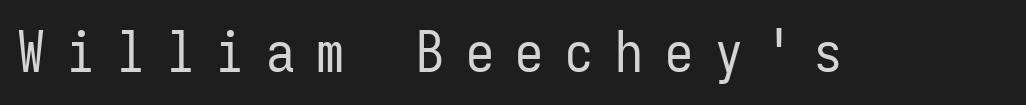
No word sits above an underline. These lines were composed using upright roman letters. Weight: in the light-to-regular range. Do the characters align in a grid? Yes, the font is monospaced.
